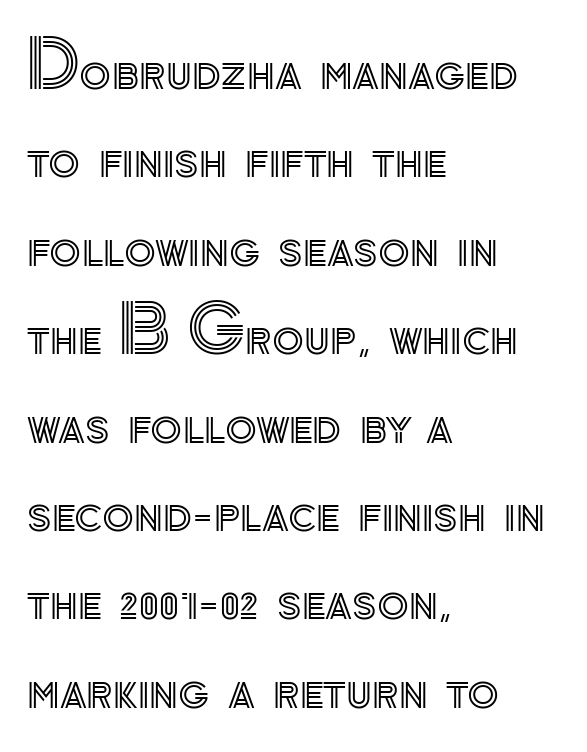
The image shows 65 px text type, upright; set left-aligned, normal line spacing (1.36x), normal letter spacing, not underlined; a small x-height.
